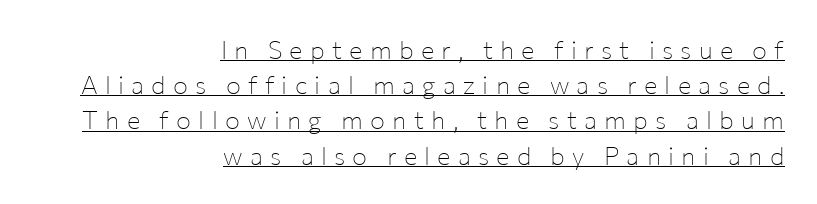
Upright lettering throughout. Caption: expanded tracking, letters set apart. The lines in this sample share a right terminus and differ only in where they begin. Students, observe the line beneath the letters — that is underlining. The designer left line spacing at the default. A light-to-regular cut is what we see here.
